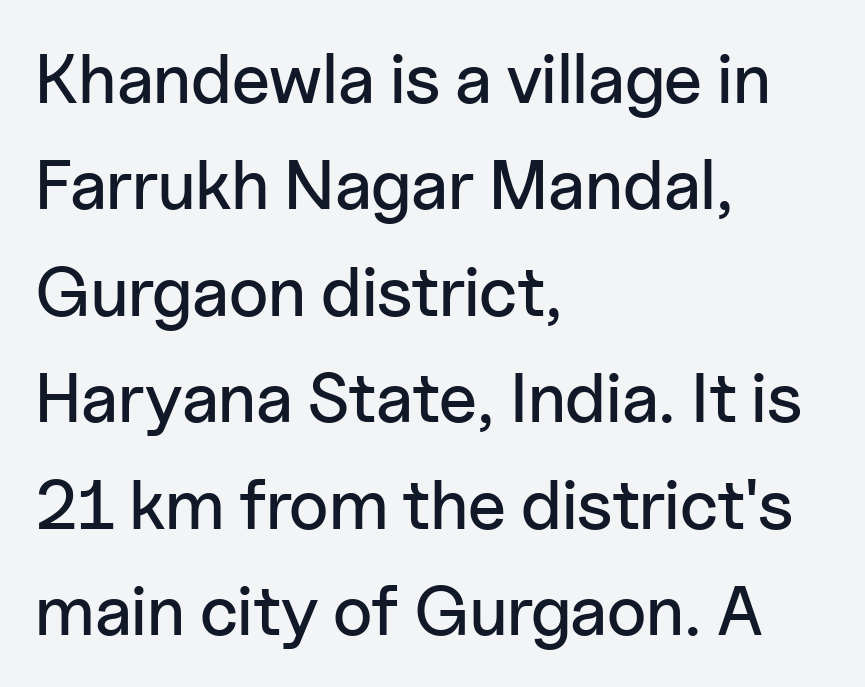
The image shows 70 px sans-serif type, upright; set left-aligned, normal line spacing (1.52x), normal letter spacing, not underlined; low stroke contrast and a medium x-height.
